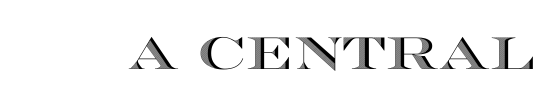
Proportional: the letters do not fall into vertical columns. Here the glyphs are tracked normally, forming tight word shapes. Italic? Not at all — the glyphs are vertical. Nobody drew a line under any word here.
